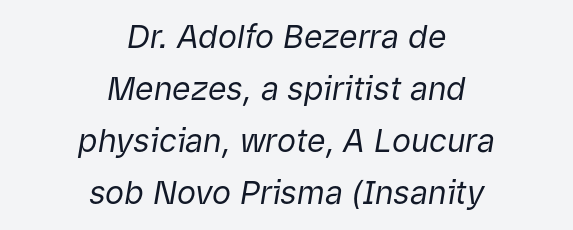
Q: Is the text bold? A: No.
Q: Is the text italic (slanted)? A: Yes, it leans right by about 9 degrees.
Q: Is the text underlined? A: No.
Q: How is the paragraph aligned? A: Centered.
Q: Is the spacing between letters normal or unusually wide? A: Normal.
Q: Is the spacing between lines tight, normal or loose? A: Normal.
Q: Width (condensed, normal, or wide)? A: Normal.
Q: Stroke contrast? A: Low.
Q: x-height? A: Medium.
Q: Monospaced? A: No.
